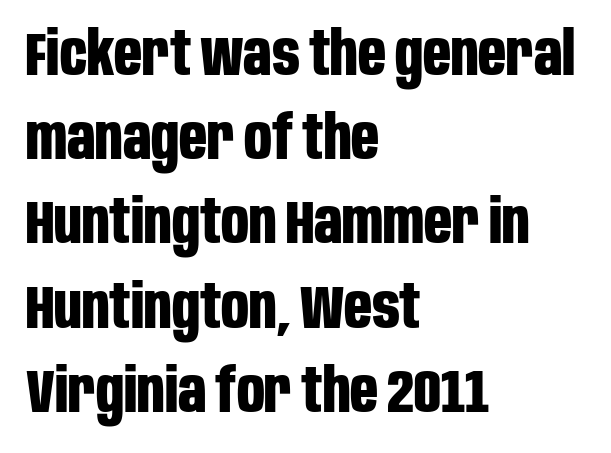
Upright lettering throughout. How heavy is the stroke? Heavy — this is a bold. Character widths vary here, with narrow letters taking less room than wide ones. The face used here is a sans, in the tradition of grotesques and geometrics. The ragged edge is on the right, which tells us the setting is flush left.
